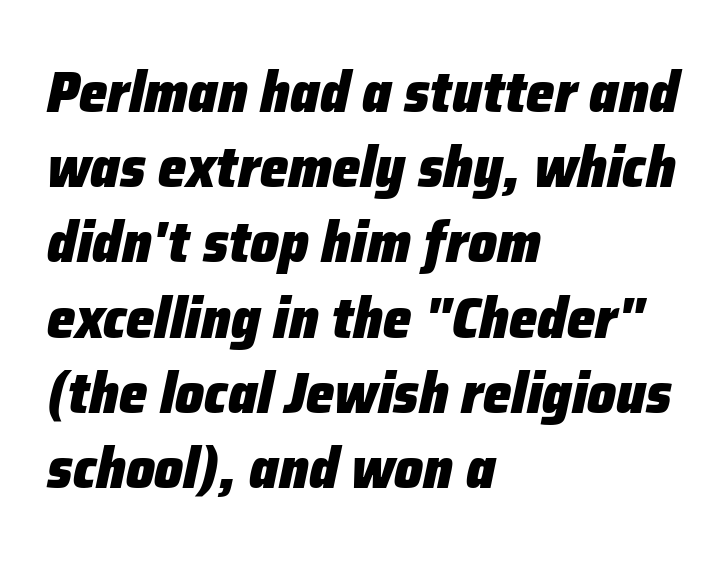
The image shows 57 px heavy type, italic (leaning right); set left-aligned, normal line spacing (1.32x), normal letter spacing, not underlined; low stroke contrast and a medium x-height.
